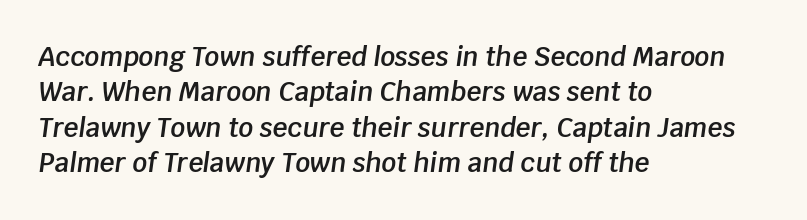
The image shows 26 px text type, italic (leaning right); set left-aligned, normal line spacing (1.36x), normal letter spacing, not underlined.
